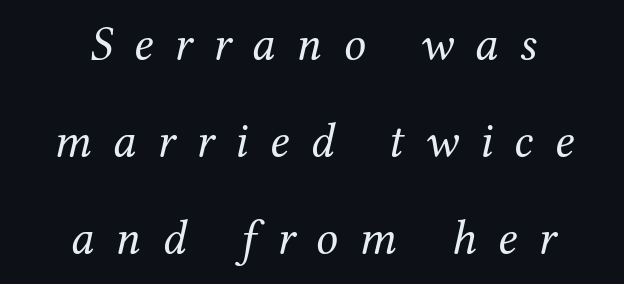
{"serif": "yes", "italic": "yes", "lean": "right", "slant_degrees": 12, "bold": "no", "weight": "regular", "width": "normal", "stroke_contrast": "medium", "x_height": "medium", "monospaced": "no", "underline": "no", "align": "center", "line_spacing": "loose", "line_spacing_ratio": 1.98, "letter_spacing": "wide", "letter_spacing_em": 0.43, "glyph_px": 49}
